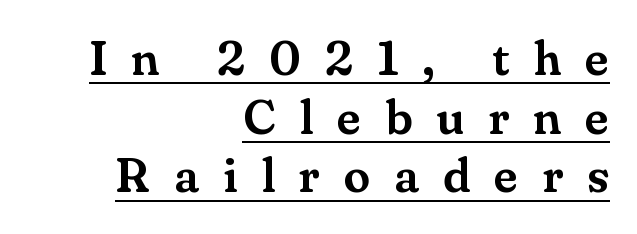
The rendering uses natural spacing where letterforms have individual widths. The typesetter has applied underlining to the passage shown. When letters stand straight like this, we call the style roman or upright. The compositor pushed each line to the right boundary. Does the type have serifs? Yes, each stem ends in a small foot.
